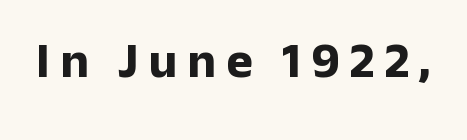
{"serif": "no", "italic": "no", "bold": "yes", "weight": "bold", "width": "normal", "stroke_contrast": "low", "x_height": "medium", "monospaced": "no", "underline": "no", "letter_spacing": "wide", "letter_spacing_em": 0.2, "glyph_px": 50}
